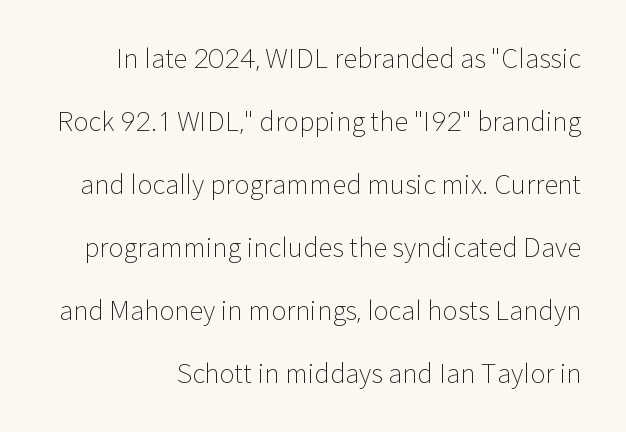
The image shows 26 px text type, upright; set loose line spacing (2.42x), normal letter spacing, not underlined.
